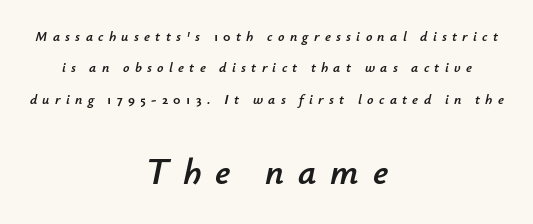
Q: Is the text italic (slanted)? A: Yes, it leans right by about 12 degrees.
Q: Is the text underlined? A: No.
Q: How is the paragraph aligned? A: Centered.
Q: Is the spacing between letters normal or unusually wide? A: Unusually wide.
Q: Is the spacing between lines tight, normal or loose? A: Loose.
Q: Which block of text is set in a larger size, the first (top) or the second (bottom)? A: The second (bottom) one.
Q: Width (condensed, normal, or wide)? A: Normal.
Q: Stroke contrast? A: Low.
Q: x-height? A: Small.
Q: Monospaced? A: No.
